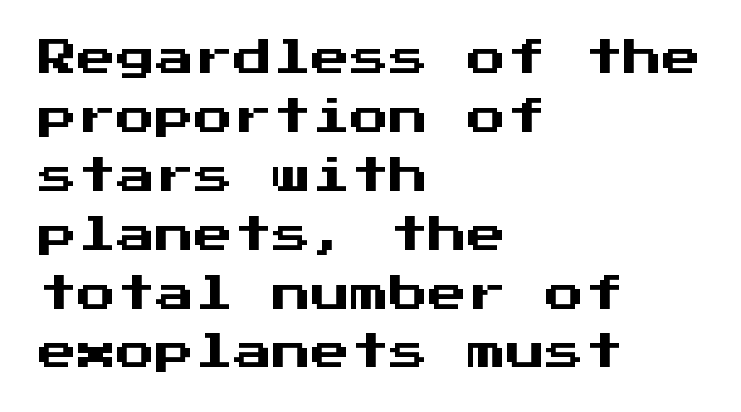
The image shows 39 px sans-serif type, upright, monospaced; set left-aligned, normal line spacing (1.51x), normal letter spacing, not underlined; medium stroke contrast and a medium x-height.
